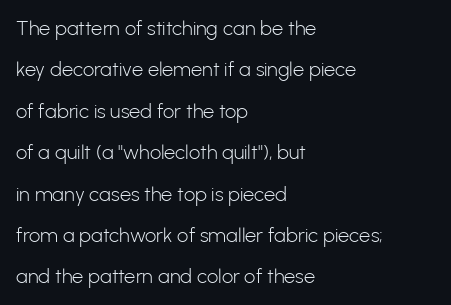
Q: Is the text bold? A: No.
Q: Is the text italic (slanted)? A: No, it is upright.
Q: Is the text underlined? A: No.
Q: How is the paragraph aligned? A: Left-aligned.
Q: Is the spacing between letters normal or unusually wide? A: Normal.
Q: Is the spacing between lines tight, normal or loose? A: Loose.
